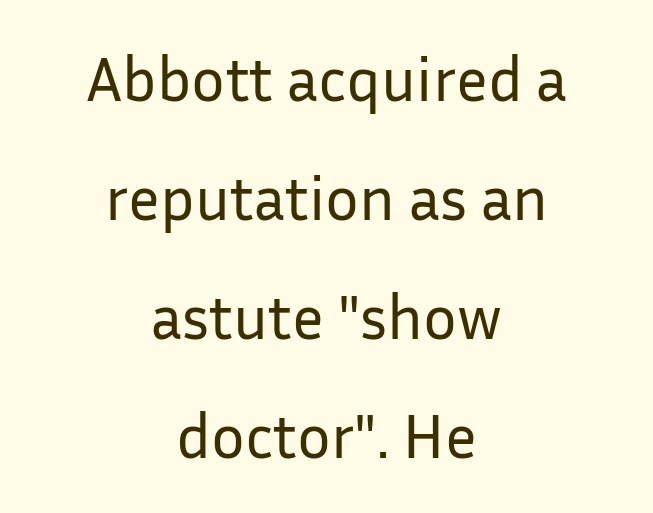
The image shows 63 px regular-weight sans-serif type, upright; set centered, line spacing 1.89x, normal letter spacing, not underlined; low stroke contrast and a medium x-height.
